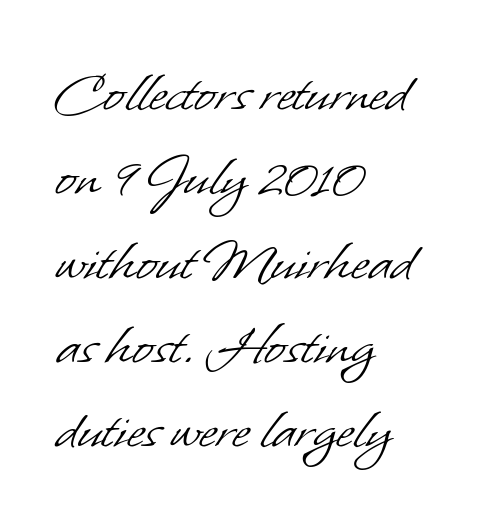
Q: Is the text bold? A: No.
Q: Is the typeface a serif or a sans-serif typeface? A: Sans-serif.
Q: Is the text underlined? A: No.
Q: How is the paragraph aligned? A: Left-aligned.
Q: Is the spacing between letters normal or unusually wide? A: Normal.
Q: Is the spacing between lines tight, normal or loose? A: Normal.
Q: Width (condensed, normal, or wide)? A: Normal.
Q: Stroke contrast? A: Low.
Q: x-height? A: Small.
Q: Monospaced? A: No.
